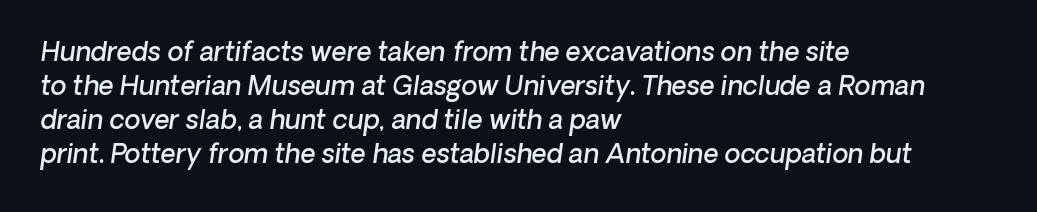
Q: Is the text bold? A: Semi-bold.
Q: Is the text underlined? A: No.
Q: How is the paragraph aligned? A: Left-aligned.
Q: Is the spacing between letters normal or unusually wide? A: Normal.
Q: Is the spacing between lines tight, normal or loose? A: Normal.
